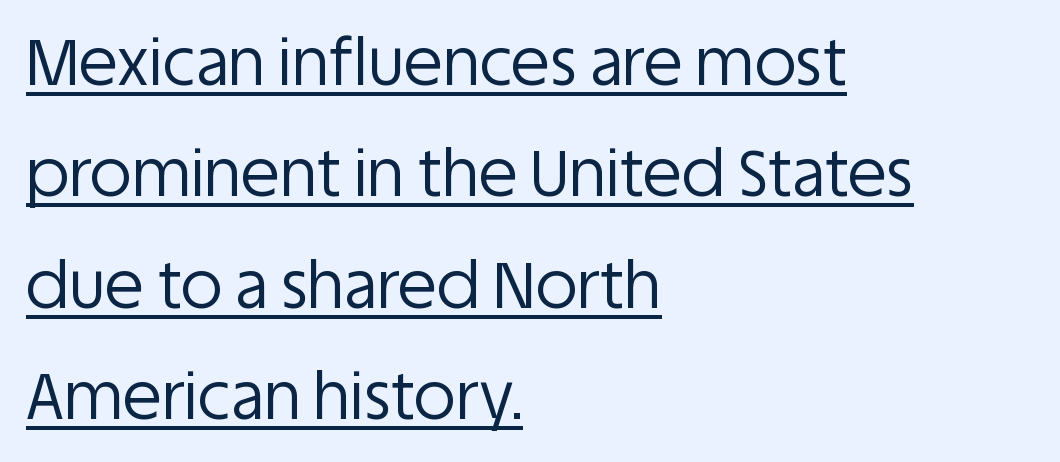
These lines keep a tight, regular rhythm from letter to letter. Proportional: the letters do not fall into vertical columns. This sample carries an underscore along the baseline area. Layout note: lines flush left. Letterform terminals end flat and unadorned throughout the passage.
